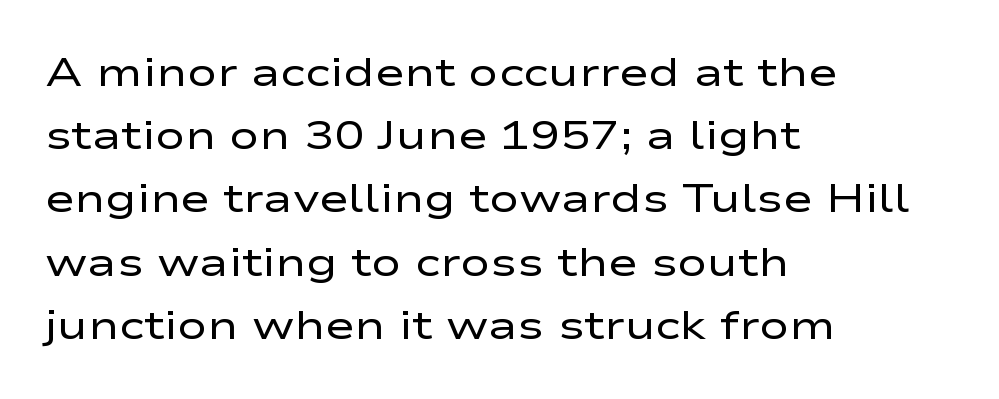
Q: Is the text bold? A: No.
Q: Is the text italic (slanted)? A: No, it is upright.
Q: Is the typeface a serif or a sans-serif typeface? A: Sans-serif.
Q: Is the text underlined? A: No.
Q: How is the paragraph aligned? A: Left-aligned.
Q: Is the spacing between letters normal or unusually wide? A: Normal.
Q: Is the spacing between lines tight, normal or loose? A: Normal.
Q: Width (condensed, normal, or wide)? A: Wide.
Q: Stroke contrast? A: Low.
Q: x-height? A: Medium.
Q: Monospaced? A: No.
